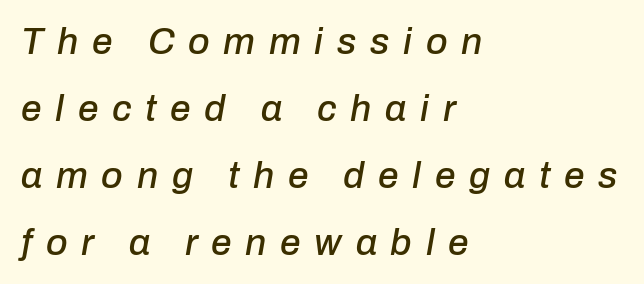
Q: Is the text italic (slanted)? A: Yes, it leans right by about 10 degrees.
Q: Is the text underlined? A: No.
Q: How is the paragraph aligned? A: Left-aligned.
Q: Is the spacing between letters normal or unusually wide? A: Unusually wide.
Q: Width (condensed, normal, or wide)? A: Normal.
Q: Stroke contrast? A: Low.
Q: x-height? A: Medium.
Q: Monospaced? A: No.
